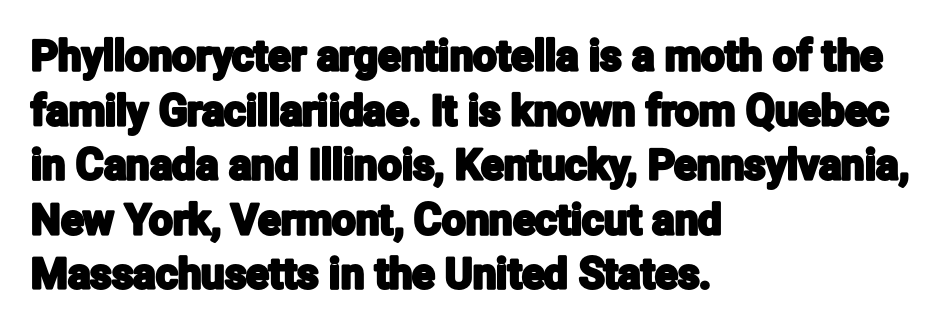
Words appear dense and cohesive because spacing is normal. Beneath every word, the page is bare. Think of a printed novel: that variable character pitch is what you see here. A roman cut, with each character standing at attention.
